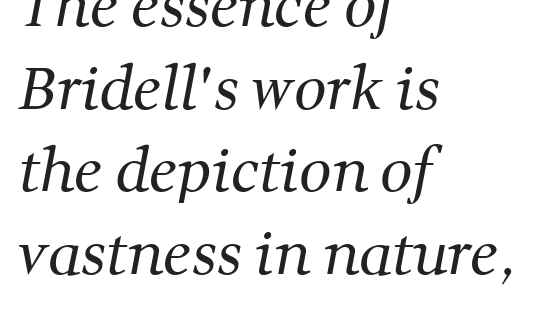
{"serif": "yes", "bold": "no", "weight": "regular", "width": "normal", "stroke_contrast": "medium", "x_height": "medium", "monospaced": "no", "underline": "no", "align": "left", "line_spacing": "normal", "line_spacing_ratio": 1.45, "letter_spacing": "normal", "letter_spacing_em": 0.0, "glyph_px": 57}
